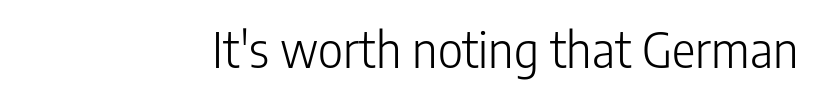
The image shows 49 px light, condensed sans-serif type, upright; set normal letter spacing, not underlined; low stroke contrast and a medium x-height.
